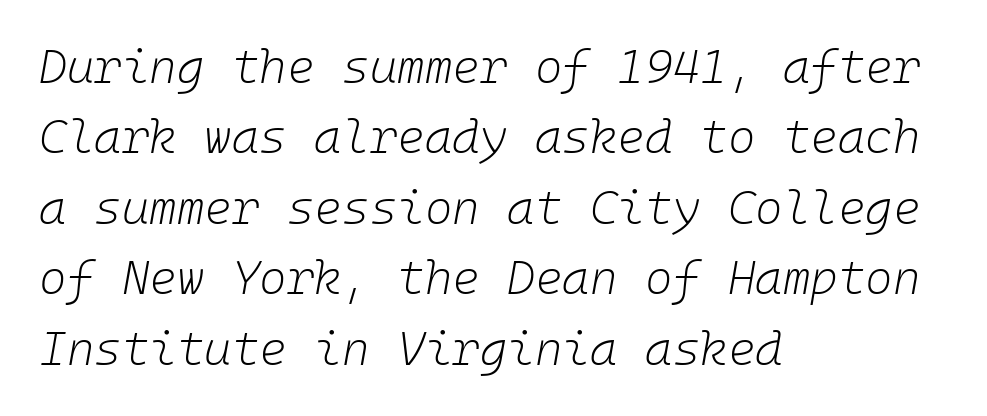
{"italic": "yes", "lean": "right", "slant_degrees": 10, "bold": "no", "weight": "light", "width": "normal", "stroke_contrast": "low", "x_height": "medium", "underline": "no", "align": "left", "line_spacing": "normal", "line_spacing_ratio": 1.5, "letter_spacing": "normal", "letter_spacing_em": 0.0, "glyph_px": 47}
